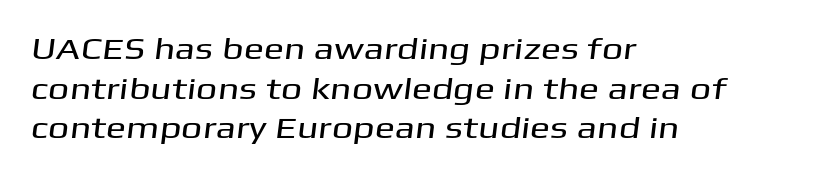
{"serif": "no", "width": "wide", "stroke_contrast": "medium", "x_height": "medium", "monospaced": "no", "underline": "no", "align": "left", "line_spacing": "normal", "line_spacing_ratio": 1.32, "letter_spacing": "normal", "letter_spacing_em": 0.0, "glyph_px": 30}
